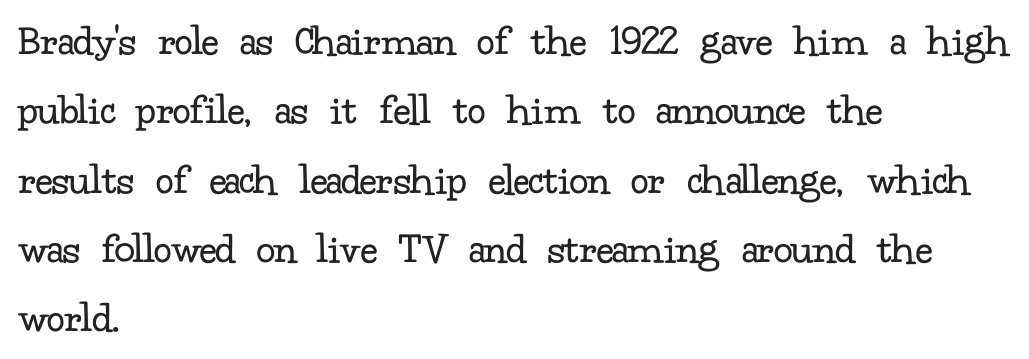
The image shows 45 px regular-weight serif type, upright; set left-aligned, normal line spacing (1.54x), normal letter spacing, not underlined; low stroke contrast and a small x-height.
